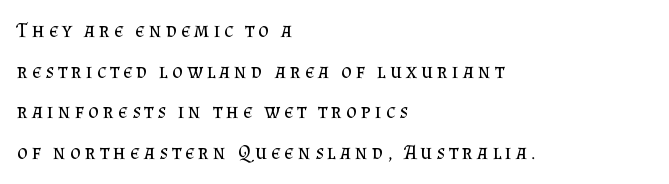
The letterforms sit at book weight or below. Where is the straight margin? On the left. This sample uses an upright cut, with every glyph sitting square on the baseline. Decoration check: the copy has no underline.
